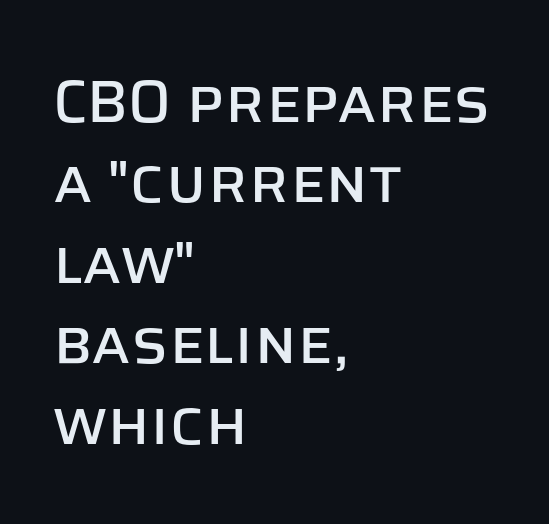
{"serif": "no", "italic": "no", "width": "normal", "stroke_contrast": "low", "x_height": "large", "monospaced": "no", "underline": "no", "align": "left", "line_spacing": "normal", "line_spacing_ratio": 1.34, "letter_spacing": "normal", "letter_spacing_em": 0.0, "glyph_px": 60}
